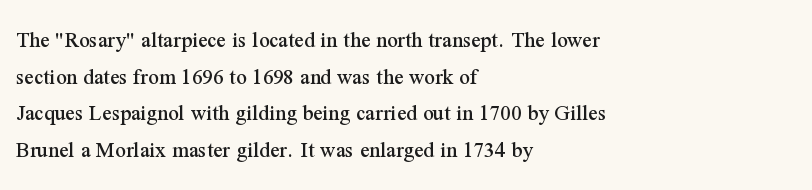
{"italic": "no", "underline": "no", "align": "left", "line_spacing": "normal", "line_spacing_ratio": 1.59, "letter_spacing": "normal", "letter_spacing_em": 0.0, "glyph_px": 23}
